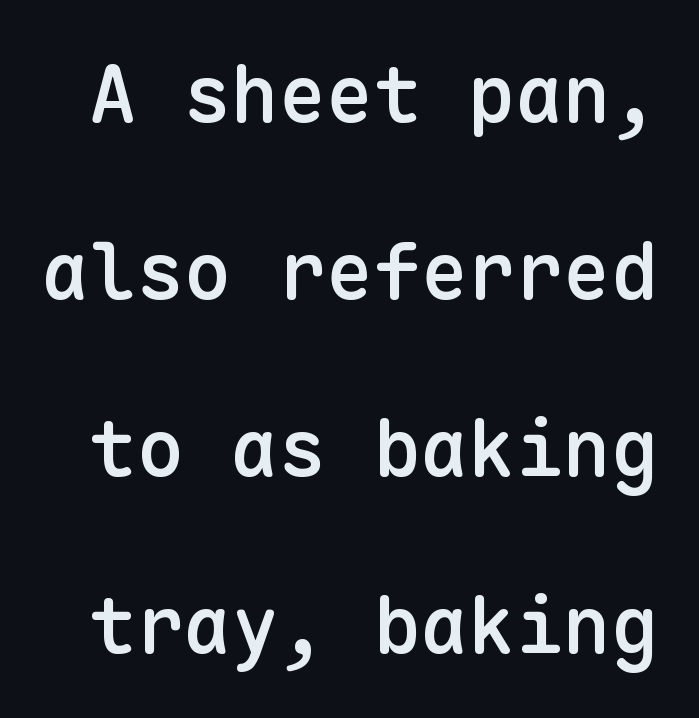
Q: Is the text bold? A: Semi-bold.
Q: Is the text italic (slanted)? A: No, it is upright.
Q: Is the typeface a serif or a sans-serif typeface? A: Sans-serif.
Q: Is the text underlined? A: No.
Q: Is the spacing between letters normal or unusually wide? A: Normal.
Q: Is the spacing between lines tight, normal or loose? A: Loose.
Q: Width (condensed, normal, or wide)? A: Normal.
Q: Stroke contrast? A: Low.
Q: x-height? A: Medium.
Q: Monospaced? A: Yes.
